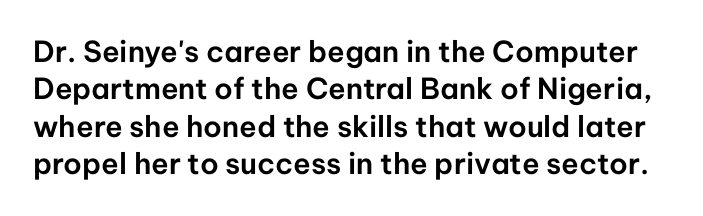
This sample uses plain, unmodified letter spacing. The letters carry no serifs — their stems end cleanly without finishing strokes. Characters remain perfectly vertical along every line. Here the designer chose a conventional face with non-uniform glyph widths.
